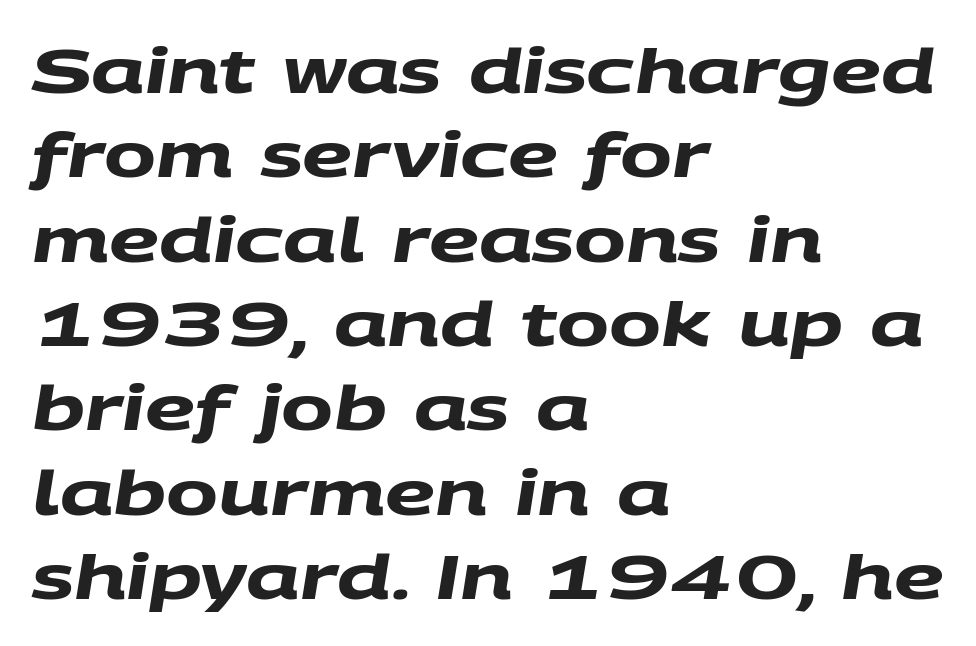
Q: Is the text bold? A: Yes.
Q: Is the typeface a serif or a sans-serif typeface? A: Sans-serif.
Q: Is the text underlined? A: No.
Q: How is the paragraph aligned? A: Left-aligned.
Q: Is the spacing between letters normal or unusually wide? A: Normal.
Q: Is the spacing between lines tight, normal or loose? A: Normal.
Q: Width (condensed, normal, or wide)? A: Wide.
Q: Stroke contrast? A: Medium.
Q: x-height? A: Large.
Q: Monospaced? A: No.
